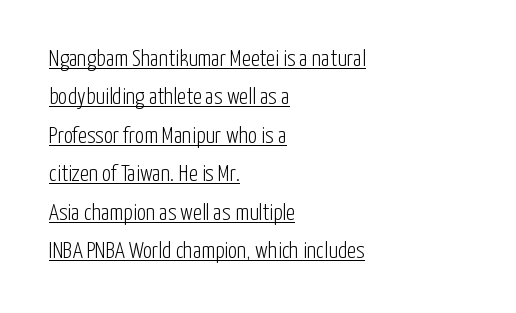
Q: Is the text bold? A: No.
Q: Is the text italic (slanted)? A: No, it is upright.
Q: Is the text underlined? A: Yes.
Q: How is the paragraph aligned? A: Left-aligned.
Q: Is the spacing between letters normal or unusually wide? A: Normal.
Q: Is the spacing between lines tight, normal or loose? A: Normal.
